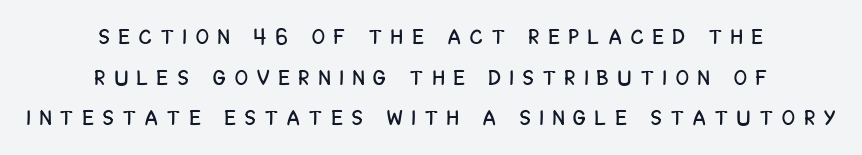
Q: Is the text italic (slanted)? A: No, it is upright.
Q: Is the text underlined? A: No.
Q: How is the paragraph aligned? A: Centered.
Q: Is the spacing between letters normal or unusually wide? A: Unusually wide.
Q: Is the spacing between lines tight, normal or loose? A: Loose.
